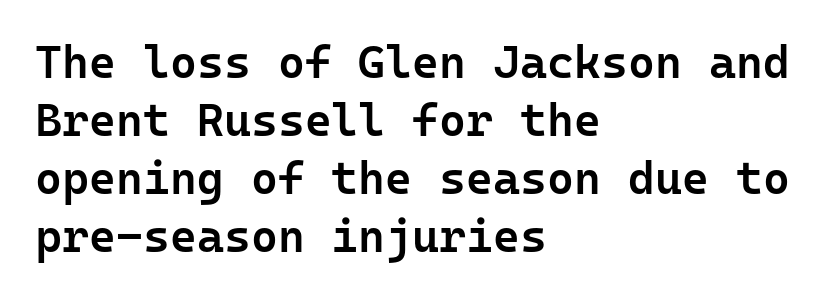
The image shows 46 px semibold sans-serif type, upright, monospaced; set left-aligned, normal line spacing (1.26x), normal letter spacing, not underlined; low stroke contrast and a medium x-height.
